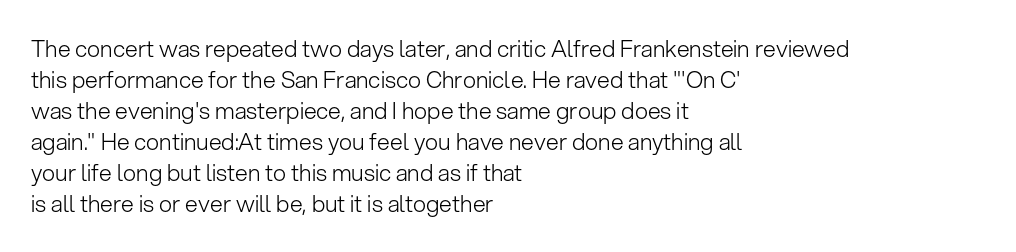
The image shows 23 px text type, upright; set left-aligned, normal line spacing (1.35x), normal letter spacing, not underlined.
